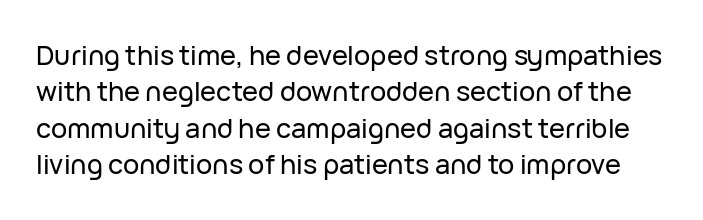
In terms of letterspacing, this is plain default setting. No italicization has been applied; the sample stays upright. This block has exactly the height ordinary leading produces. Quick note: underline off.
